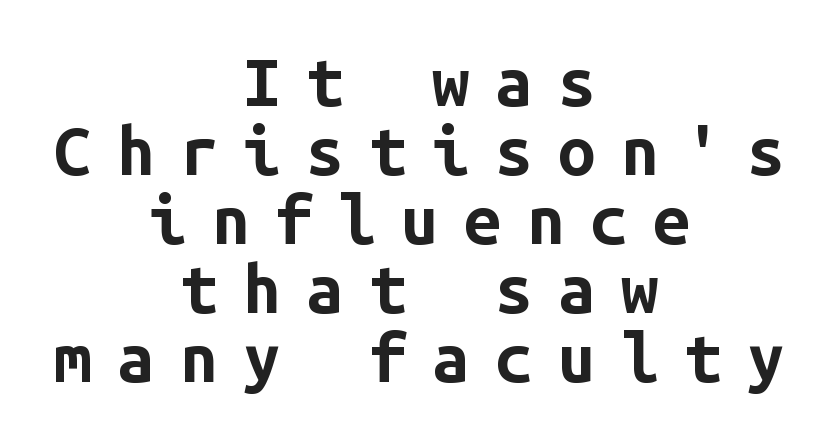
The image shows 67 px bold sans-serif type, upright, monospaced; set centered, tight line spacing (1.03x), unusually wide letter spacing (+0.38 em), not underlined; low stroke contrast and a medium x-height.
